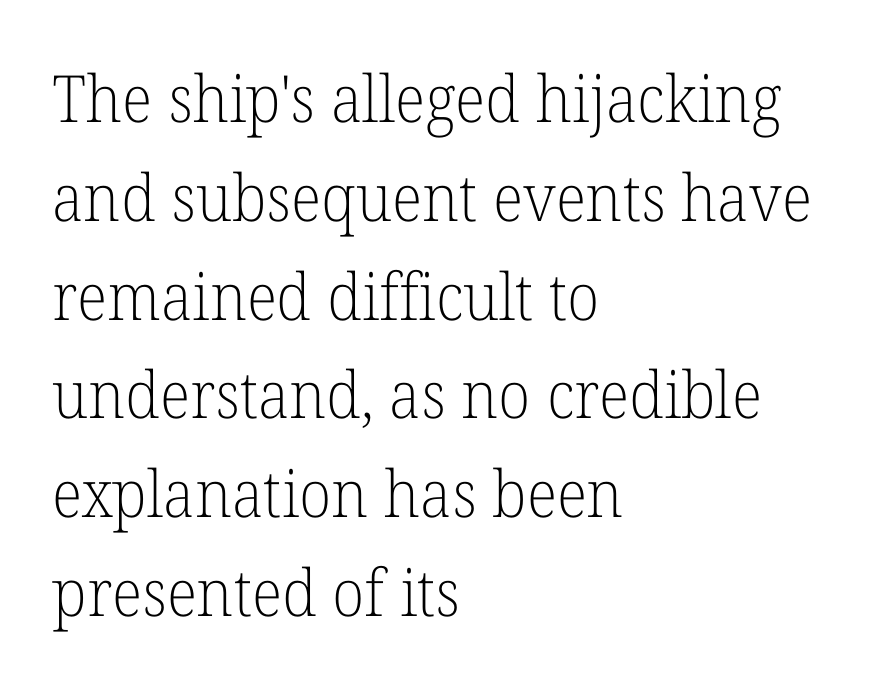
The image shows 65 px light serif type, upright; set left-aligned, normal line spacing (1.52x), normal letter spacing, not underlined; low stroke contrast and a medium x-height.
